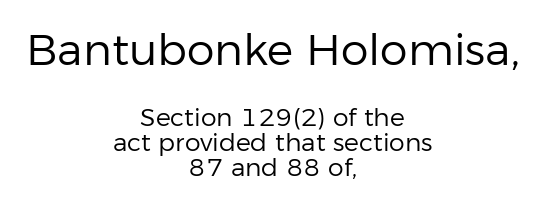
The passage shown begins with its larger block and ends with its smaller one. The passage shown is typeset with a sans-serif family. Here the designer chose a conventional face with non-uniform glyph widths. The weight tops out at a normal text grade. Is there any slant? The stems are plumb.
